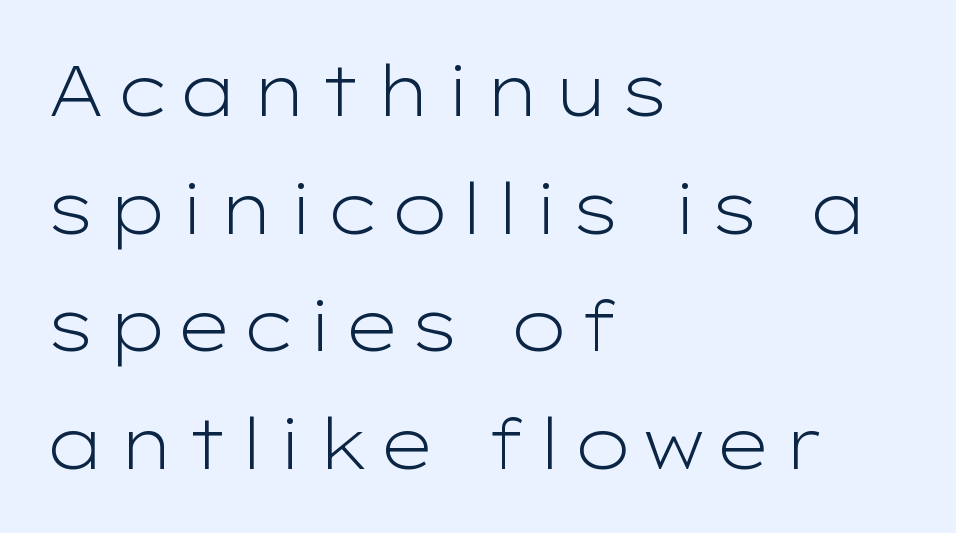
{"serif": "no", "italic": "no", "bold": "no", "weight": "light", "width": "wide", "stroke_contrast": "low", "x_height": "medium", "monospaced": "no", "underline": "no", "align": "left", "line_spacing": "normal", "line_spacing_ratio": 1.68, "glyph_px": 70}
